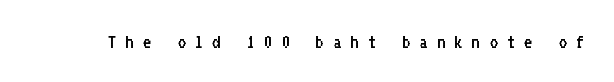
The image shows 21 px text type, upright; set unusually wide letter spacing (+0.41 em), not underlined.
